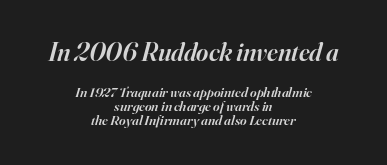
{"italic": "yes", "lean": "right", "slant_degrees": 16, "bold": "semi", "underline": "no", "align": "center", "line_spacing": "tight", "line_spacing_ratio": 1.03, "letter_spacing": "normal", "letter_spacing_em": 0.0, "larger_block": "first", "size_ratio": 1.86, "glyph_px": 26}
